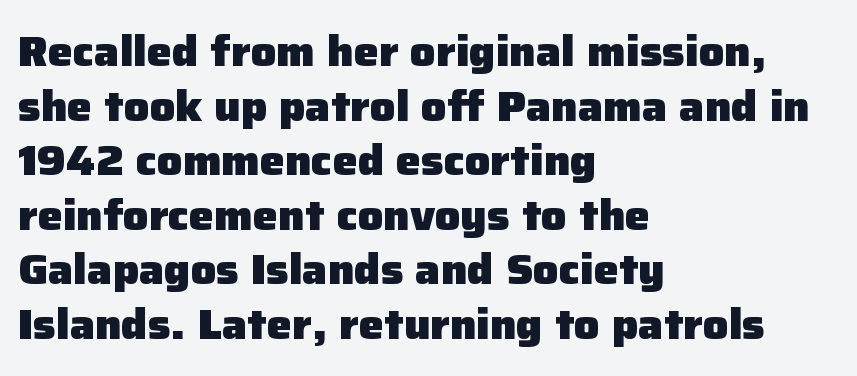
The image shows 42 px heavy sans-serif type, upright; set left-aligned, normal line spacing (1.3x), normal letter spacing, not underlined; low stroke contrast and a medium x-height.
